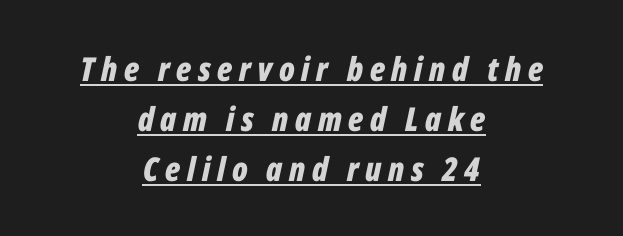
{"italic": "yes", "lean": "right", "slant_degrees": 12, "bold": "yes", "weight": "bold", "width": "condensed", "stroke_contrast": "low", "x_height": "medium", "monospaced": "no", "underline": "yes", "align": "center", "line_spacing": "normal", "line_spacing_ratio": 1.51, "letter_spacing": "wide", "letter_spacing_em": 0.2, "glyph_px": 33}
